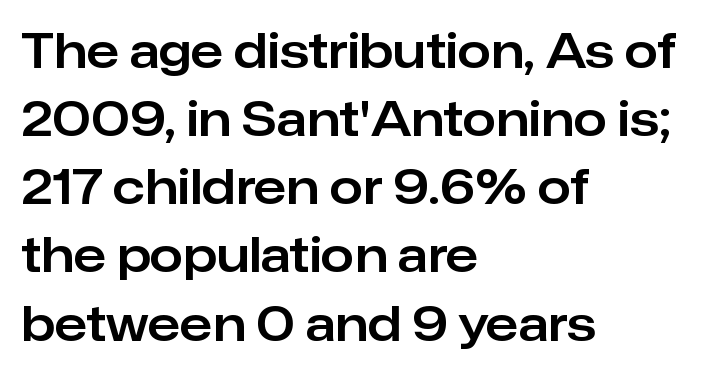
{"serif": "no", "italic": "no", "width": "normal", "stroke_contrast": "low", "x_height": "medium", "monospaced": "no", "underline": "no", "align": "left", "line_spacing": "normal", "line_spacing_ratio": 1.42, "letter_spacing": "normal", "letter_spacing_em": 0.0, "glyph_px": 48}
